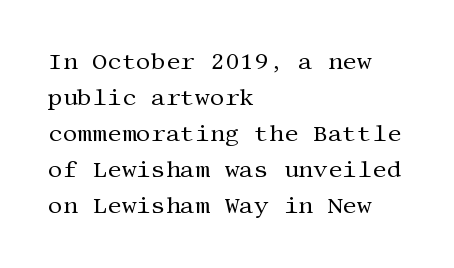
Nothing unusual about the tracking: characters are spaced as the font intends. The typesetter chose a ragged-right arrangement here. Vertical strokes here are truly vertical. In terms of leading, this rendering sits right in the middle.
